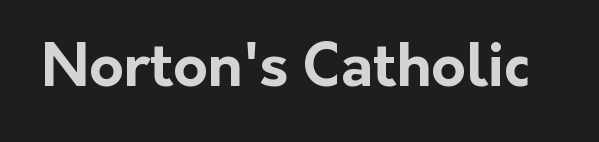
The image shows 59 px bold sans-serif type, upright; set normal letter spacing, not underlined; low stroke contrast and a medium x-height.
